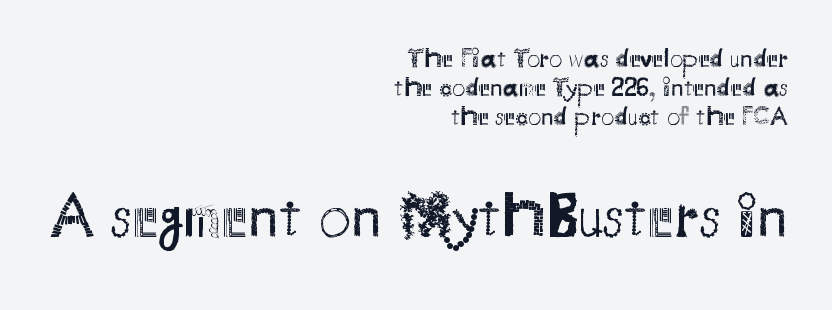
{"serif": "no", "italic": "no", "bold": "no", "weight": "regular", "width": "normal", "stroke_contrast": "medium", "x_height": "small", "monospaced": "no", "underline": "no", "align": "right", "line_spacing": "tight", "line_spacing_ratio": 1.11, "letter_spacing": "normal", "letter_spacing_em": 0.0, "larger_block": "second", "size_ratio": 2.46, "glyph_px": 64}
